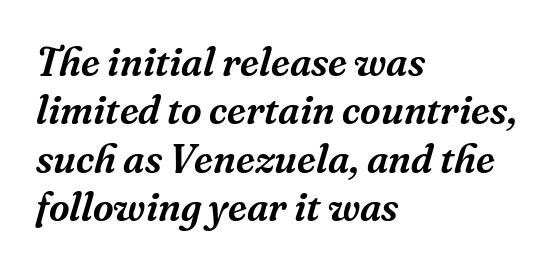
The image shows 40 px serif type, italic (leaning right); set left-aligned, line spacing 1.21x, normal letter spacing, not underlined; medium stroke contrast and a medium x-height.
